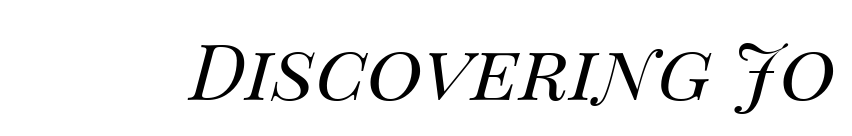
The image shows 77 px regular-weight type, italic (leaning right); set normal letter spacing, not underlined; medium stroke contrast and a large x-height.
